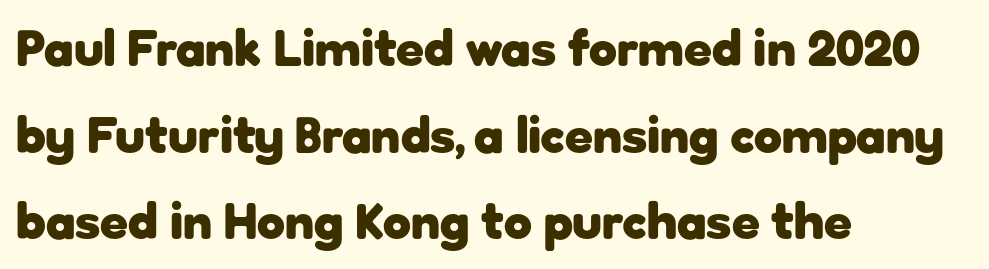
The image shows 51 px heavy sans-serif type, upright; set left-aligned, normal line spacing (1.7x), normal letter spacing, not underlined; low stroke contrast and a medium x-height.
